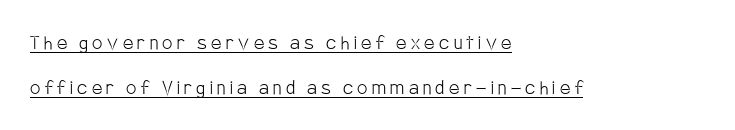
Q: Is the text bold? A: No.
Q: Is the text italic (slanted)? A: No, it is upright.
Q: Is the text underlined? A: Yes.
Q: How is the paragraph aligned? A: Left-aligned.
Q: Is the spacing between lines tight, normal or loose? A: Loose.
